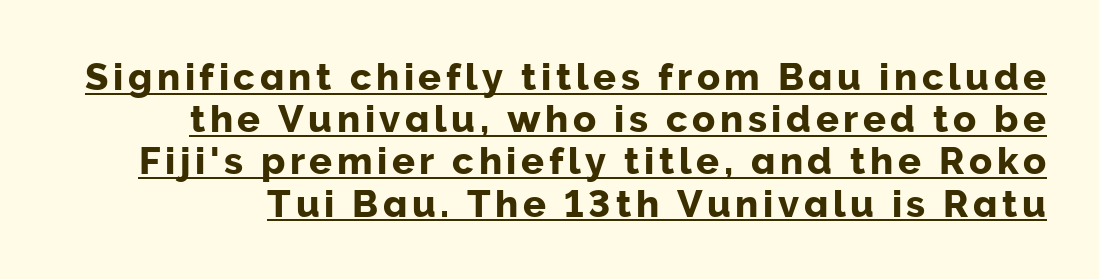
The passage shown is typed in a proportional face where columns would drift. The lettering stays uniformly vertical, giving the passage a roman look. The face used here is a sans, in the tradition of grotesques and geometrics. What's the leading like? Squeezed, with rows nearly overlapping. This sample carries an underscore along the baseline area.
